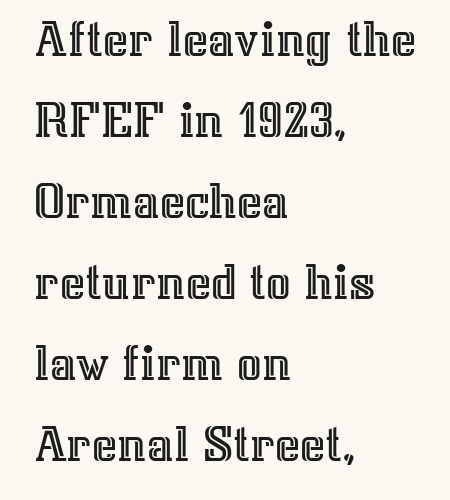
Q: Is the text italic (slanted)? A: No, it is upright.
Q: Is the text underlined? A: No.
Q: How is the paragraph aligned? A: Left-aligned.
Q: Is the spacing between letters normal or unusually wide? A: Normal.
Q: Is the spacing between lines tight, normal or loose? A: Normal.
Q: Width (condensed, normal, or wide)? A: Normal.
Q: x-height? A: Medium.
Q: Monospaced? A: No.
